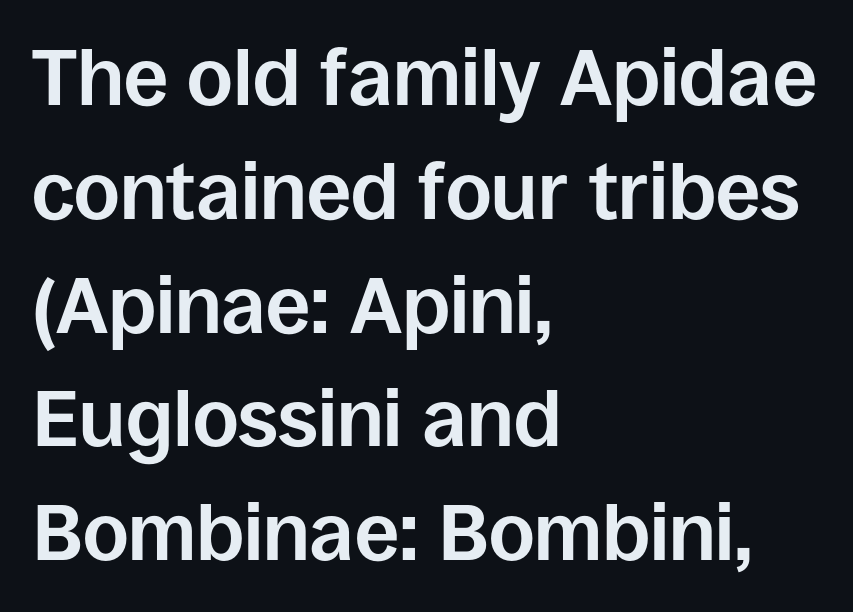
Q: Is the text bold? A: Yes.
Q: Is the text italic (slanted)? A: No, it is upright.
Q: Is the typeface a serif or a sans-serif typeface? A: Sans-serif.
Q: Is the text underlined? A: No.
Q: How is the paragraph aligned? A: Left-aligned.
Q: Is the spacing between letters normal or unusually wide? A: Normal.
Q: Is the spacing between lines tight, normal or loose? A: Normal.
Q: Width (condensed, normal, or wide)? A: Normal.
Q: Stroke contrast? A: Low.
Q: x-height? A: Large.
Q: Monospaced? A: No.
